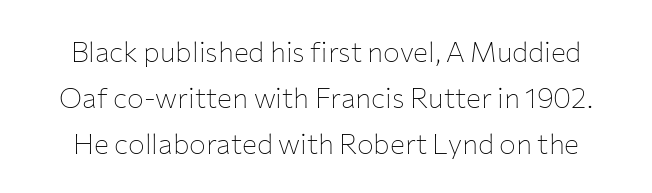
{"serif": "no", "italic": "no", "bold": "no", "weight": "thin", "width": "normal", "stroke_contrast": "low", "x_height": "medium", "monospaced": "no", "underline": "no", "line_spacing": "normal", "line_spacing_ratio": 1.64, "letter_spacing": "normal", "letter_spacing_em": 0.0, "glyph_px": 28}
